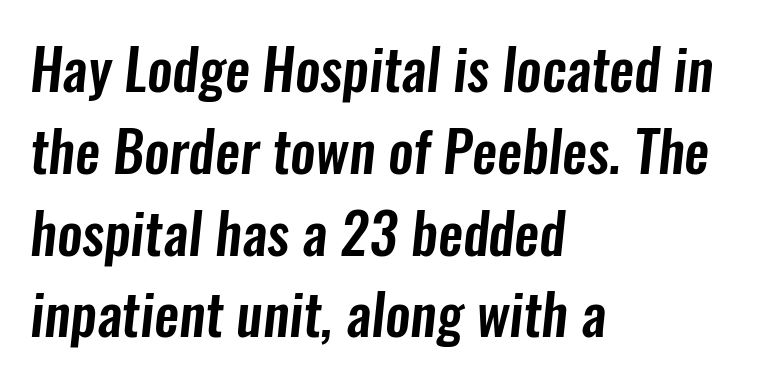
Q: Is the typeface a serif or a sans-serif typeface? A: Sans-serif.
Q: Is the text underlined? A: No.
Q: How is the paragraph aligned? A: Left-aligned.
Q: Is the spacing between letters normal or unusually wide? A: Normal.
Q: Is the spacing between lines tight, normal or loose? A: Normal.
Q: Width (condensed, normal, or wide)? A: Condensed.
Q: Stroke contrast? A: Low.
Q: x-height? A: Medium.
Q: Monospaced? A: No.
